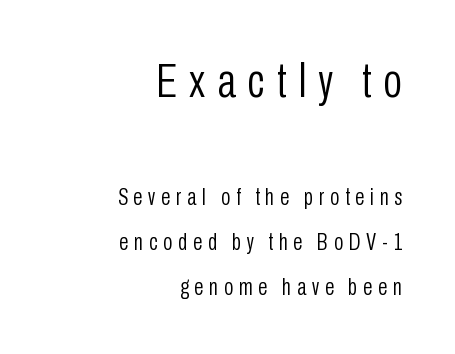
The image shows 49 px light, condensed sans-serif type, upright; set right-aligned, line spacing 1.86x, unusually wide letter spacing (+0.24 em), not underlined; the first (top) block is 2.04x larger; low stroke contrast and a medium x-height.
